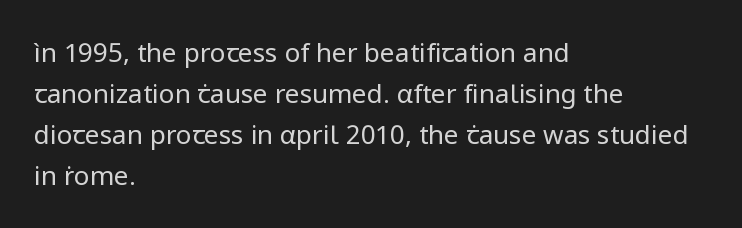
Q: Is the text bold? A: No.
Q: Is the text italic (slanted)? A: No, it is upright.
Q: Is the text underlined? A: No.
Q: How is the paragraph aligned? A: Left-aligned.
Q: Is the spacing between letters normal or unusually wide? A: Normal.
Q: Is the spacing between lines tight, normal or loose? A: Normal.
